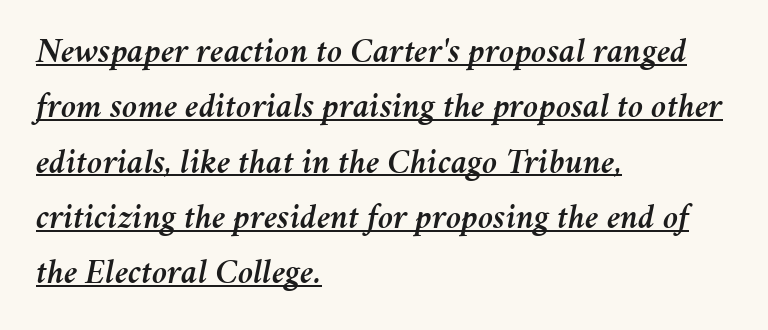
{"italic": "yes", "lean": "right", "slant_degrees": 11, "width": "normal", "stroke_contrast": "medium", "x_height": "medium", "monospaced": "no", "underline": "yes", "align": "left", "line_spacing": "normal", "line_spacing_ratio": 1.58, "letter_spacing": "normal", "letter_spacing_em": 0.0, "glyph_px": 35}
